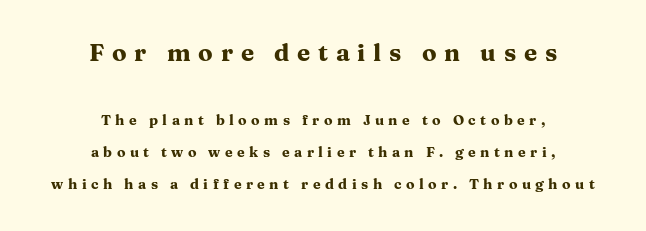
Q: Is the text bold? A: Yes.
Q: Is the text italic (slanted)? A: No, it is upright.
Q: Is the text underlined? A: No.
Q: How is the paragraph aligned? A: Centered.
Q: Is the spacing between letters normal or unusually wide? A: Unusually wide.
Q: Is the spacing between lines tight, normal or loose? A: Loose.
Q: Which block of text is set in a larger size, the first (top) or the second (bottom)? A: The first (top) one.
